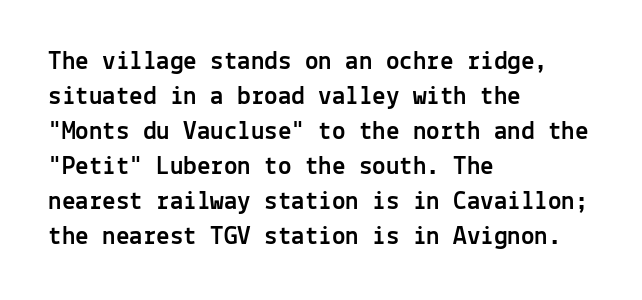
{"italic": "no", "underline": "no", "align": "left", "line_spacing": "normal", "line_spacing_ratio": 1.3, "letter_spacing": "normal", "letter_spacing_em": 0.0, "glyph_px": 27}
